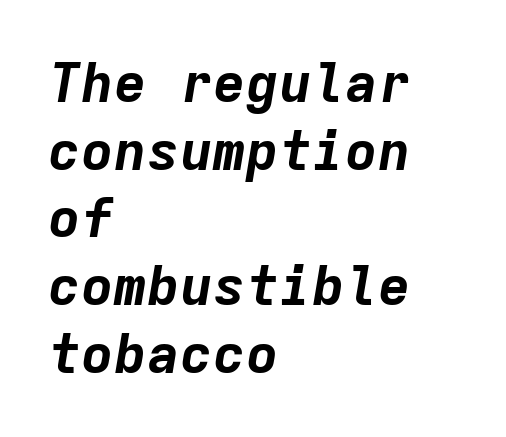
{"italic": "yes", "lean": "right", "slant_degrees": 9, "bold": "yes", "weight": "bold", "width": "normal", "stroke_contrast": "low", "x_height": "medium", "monospaced": "yes", "underline": "no", "align": "left", "line_spacing_ratio": 1.23, "letter_spacing": "normal", "letter_spacing_em": 0.0, "glyph_px": 55}
